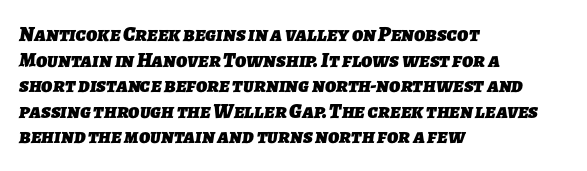
Q: Is the text bold? A: Yes.
Q: Is the text underlined? A: No.
Q: How is the paragraph aligned? A: Left-aligned.
Q: Is the spacing between letters normal or unusually wide? A: Normal.
